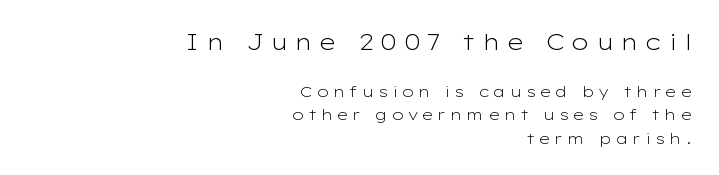
The image shows 23 px text type, upright; set right-aligned, normal line spacing (1.57x), unusually wide letter spacing (+0.26 em), not underlined; the first (top) block is 1.53x larger.
